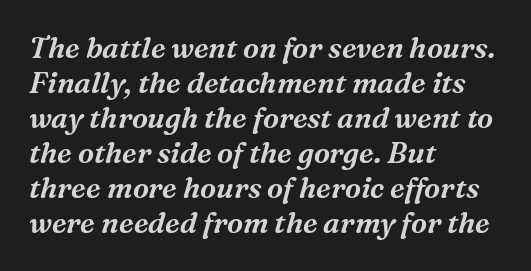
Q: Is the text italic (slanted)? A: Yes, it leans right by about 16 degrees.
Q: Is the typeface a serif or a sans-serif typeface? A: Serif.
Q: Is the text underlined? A: No.
Q: How is the paragraph aligned? A: Left-aligned.
Q: Is the spacing between letters normal or unusually wide? A: Normal.
Q: Width (condensed, normal, or wide)? A: Normal.
Q: Stroke contrast? A: Medium.
Q: x-height? A: Medium.
Q: Monospaced? A: No.
